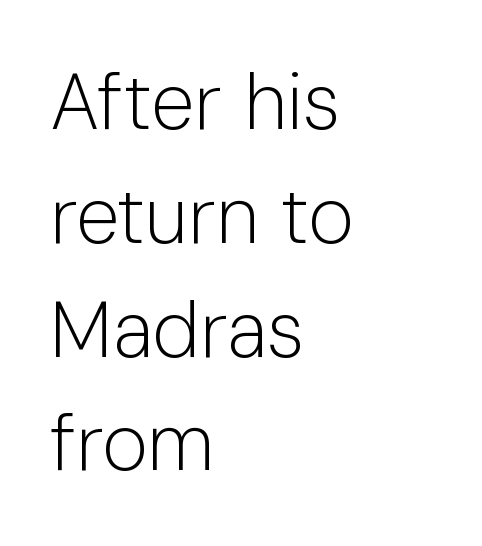
Nothing unusual about the tracking: characters are spaced as the font intends. Italic? Not at all — the glyphs are vertical. The foot of each line stays bare and open. Is the stroke heavy? The answer is a plain regular-or-lighter.
